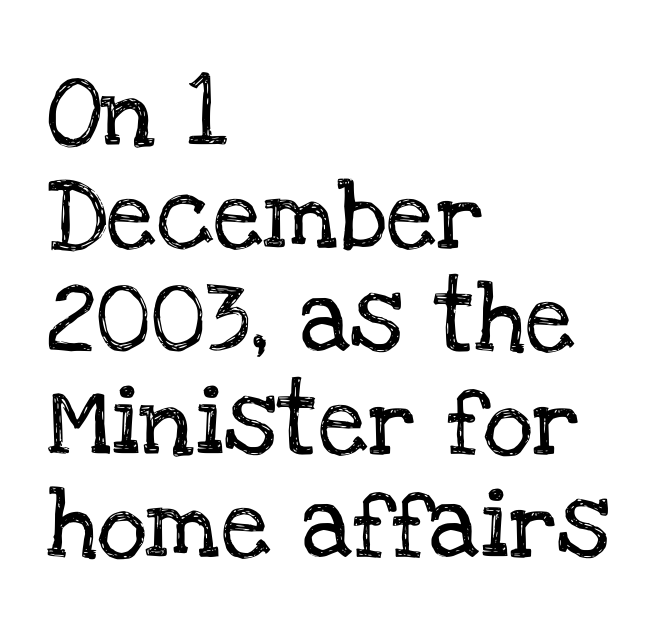
{"serif": "yes", "italic": "no", "width": "normal", "stroke_contrast": "low", "x_height": "large", "monospaced": "no", "underline": "no", "align": "left", "line_spacing": "normal", "line_spacing_ratio": 1.47, "letter_spacing": "normal", "letter_spacing_em": 0.0, "glyph_px": 70}
